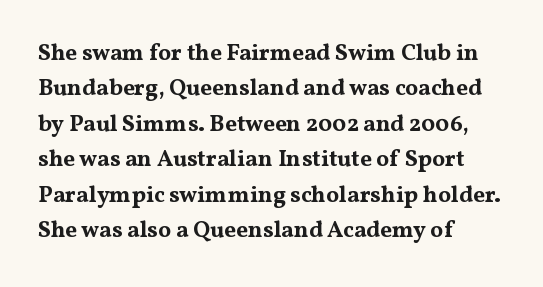
The strip under each line holds only bare page. The designer left line spacing at the default. Typeset ragged right — the left edge is the straight one. Heavy-handed strokes throughout: this text is bold.
